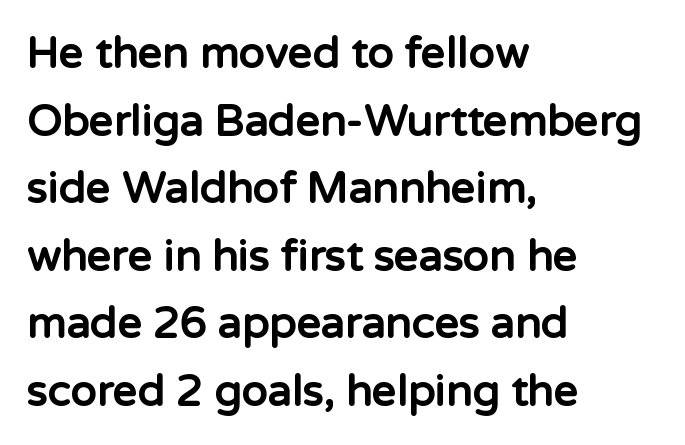
The tracking reads as untouched default to a designer's eye. Interline gaps are of average width in this sample. Does the weight exceed regular? Yes, all the way to bold. The compositor pushed each line to the left boundary. Ordinary non-slanted type is in use.
